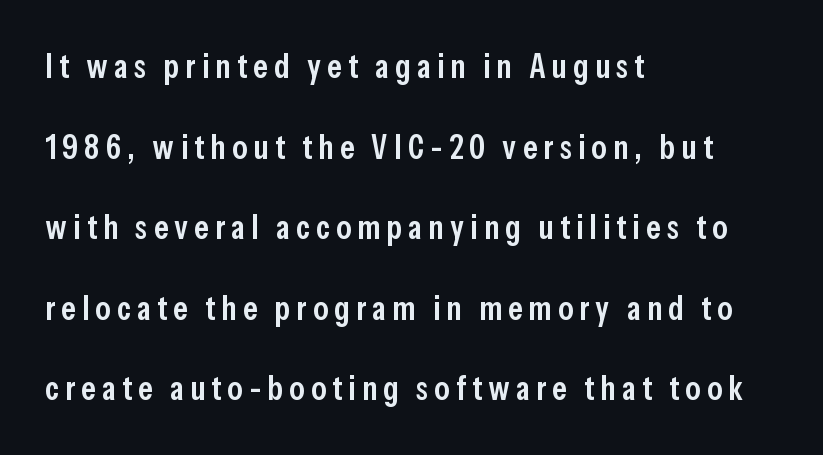
{"serif": "no", "italic": "no", "bold": "semi", "weight": "semibold", "width": "condensed", "stroke_contrast": "low", "x_height": "medium", "monospaced": "no", "underline": "no", "align": "left", "line_spacing": "loose", "line_spacing_ratio": 2.37, "glyph_px": 34}
